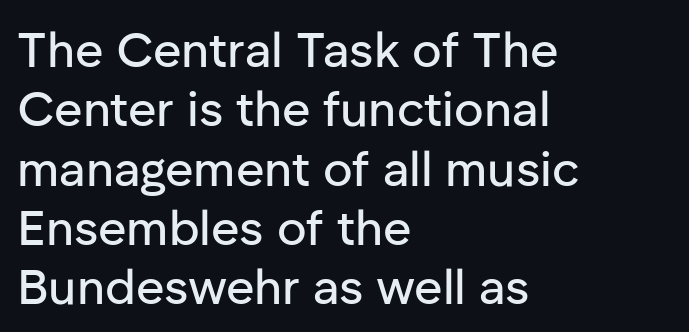
This is sans-serif lettering, the kind often seen on screens and signage. Do the characters align in a grid? No, the font is proportional. A classic flush-left, rag-right setting is used for this passage. Lines of text with bare space underneath.
